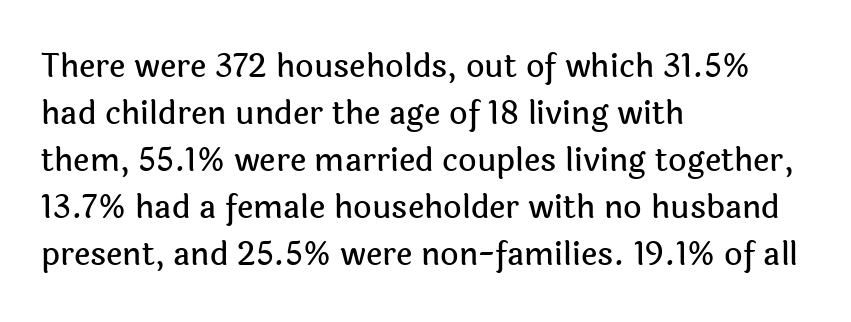
Q: Is the text italic (slanted)? A: No, it is upright.
Q: Is the typeface a serif or a sans-serif typeface? A: Sans-serif.
Q: Is the text underlined? A: No.
Q: How is the paragraph aligned? A: Left-aligned.
Q: Is the spacing between letters normal or unusually wide? A: Normal.
Q: Is the spacing between lines tight, normal or loose? A: Normal.
Q: Width (condensed, normal, or wide)? A: Normal.
Q: x-height? A: Medium.
Q: Monospaced? A: No.
